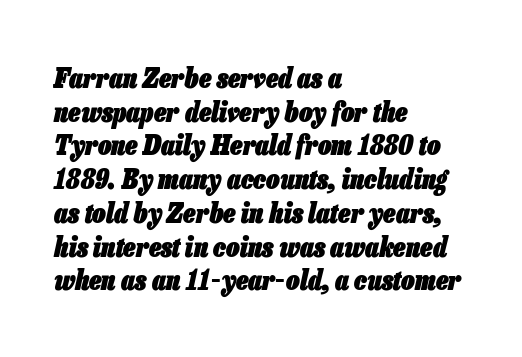
{"italic": "yes", "lean": "right", "slant_degrees": 13, "bold": "yes", "underline": "no", "align": "left", "line_spacing": "normal", "line_spacing_ratio": 1.25, "letter_spacing": "normal", "letter_spacing_em": 0.0, "glyph_px": 27}
